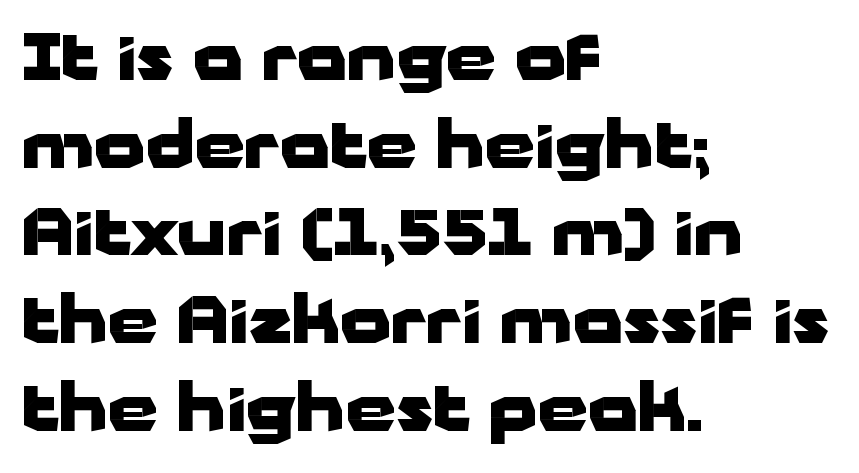
Q: Is the text bold? A: Yes.
Q: Is the text italic (slanted)? A: No, it is upright.
Q: Is the typeface a serif or a sans-serif typeface? A: Sans-serif.
Q: Is the text underlined? A: No.
Q: How is the paragraph aligned? A: Left-aligned.
Q: Is the spacing between letters normal or unusually wide? A: Normal.
Q: Is the spacing between lines tight, normal or loose? A: Normal.
Q: Width (condensed, normal, or wide)? A: Wide.
Q: Stroke contrast? A: Low.
Q: x-height? A: Medium.
Q: Monospaced? A: No.
